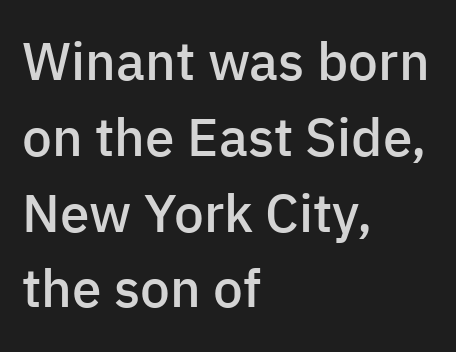
The image shows 53 px semibold sans-serif type, upright; set left-aligned, normal line spacing (1.43x), normal letter spacing, not underlined; low stroke contrast and a medium x-height.
